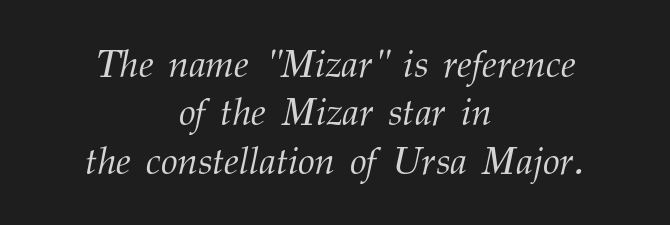
{"serif": "yes", "italic": "yes", "lean": "right", "slant_degrees": 12, "bold": "no", "weight": "light", "width": "normal", "stroke_contrast": "medium", "x_height": "medium", "monospaced": "no", "underline": "no", "align": "center", "line_spacing": "normal", "line_spacing_ratio": 1.27, "letter_spacing": "normal", "letter_spacing_em": 0.0, "glyph_px": 38}
